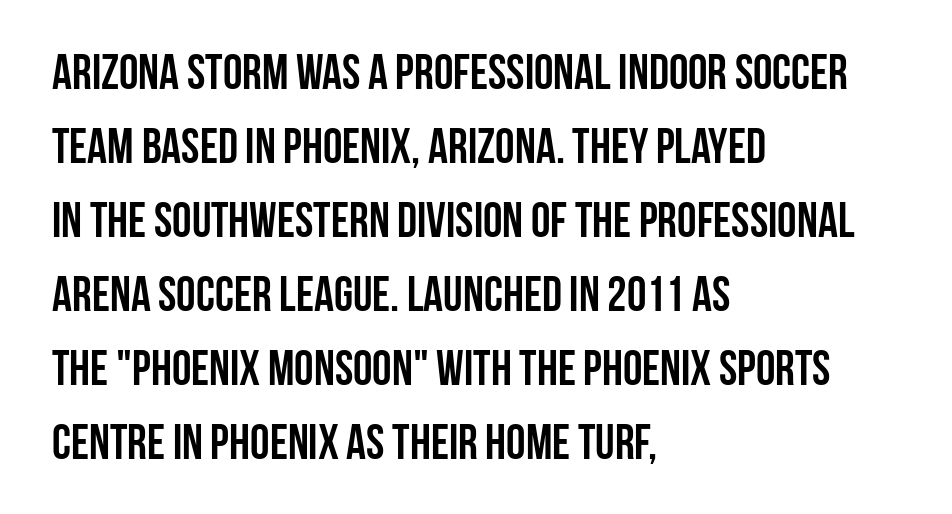
{"serif": "no", "italic": "no", "bold": "yes", "weight": "semibold", "width": "condensed", "stroke_contrast": "low", "x_height": "large", "monospaced": "no", "underline": "no", "align": "left", "line_spacing": "normal", "line_spacing_ratio": 1.51, "letter_spacing": "normal", "letter_spacing_em": 0.0, "glyph_px": 49}
